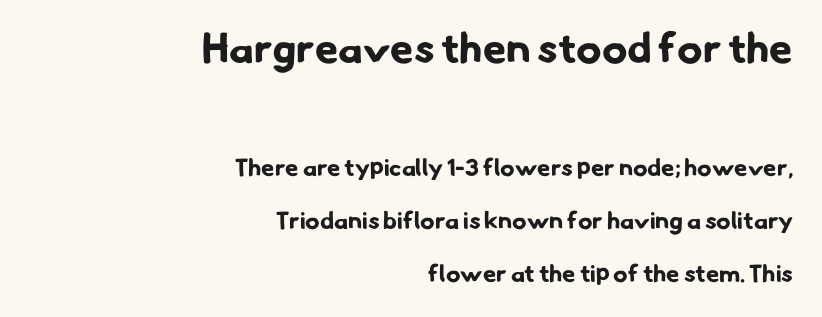
{"serif": "no", "bold": "yes", "weight": "bold", "width": "normal", "stroke_contrast": "low", "x_height": "small", "monospaced": "no", "underline": "no", "align": "right", "line_spacing": "loose", "line_spacing_ratio": 2.22, "letter_spacing": "normal", "letter_spacing_em": 0.0, "larger_block": "first", "size_ratio": 1.75, "glyph_px": 42}
